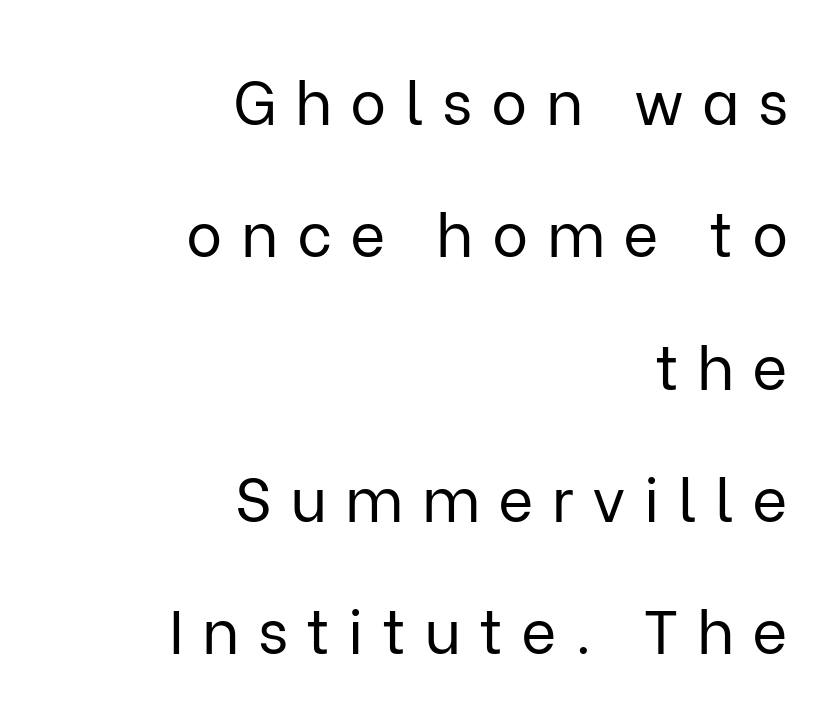
{"serif": "no", "italic": "no", "bold": "no", "weight": "regular", "width": "normal", "stroke_contrast": "low", "x_height": "medium", "monospaced": "no", "underline": "no", "align": "right", "line_spacing": "loose", "line_spacing_ratio": 2.17, "letter_spacing": "wide", "letter_spacing_em": 0.3, "glyph_px": 61}
